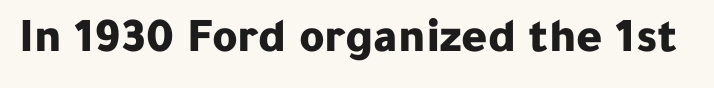
Q: Is the text bold? A: Yes.
Q: Is the text italic (slanted)? A: No, it is upright.
Q: Is the typeface a serif or a sans-serif typeface? A: Sans-serif.
Q: Is the text underlined? A: No.
Q: Is the spacing between letters normal or unusually wide? A: Normal.
Q: Width (condensed, normal, or wide)? A: Normal.
Q: Stroke contrast? A: Low.
Q: x-height? A: Medium.
Q: Monospaced? A: No.
